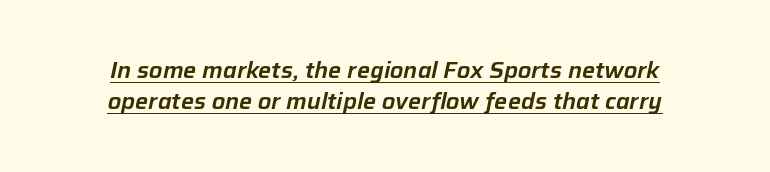
Each line is balanced around a shared central axis. The glyphs are accompanied by a horizontal stroke just below them. Short note: letters normally spaced. Italic: yes, the glyphs are oblique.
